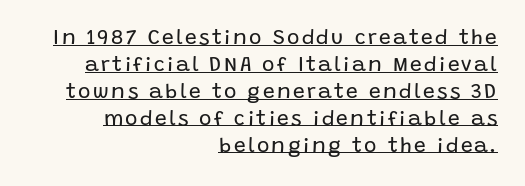
The image shows 21 px text type, upright; set right-aligned, normal line spacing (1.28x), underlined.
